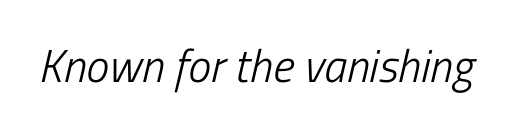
The image shows 46 px light, condensed type, italic (leaning right); set normal letter spacing, not underlined; low stroke contrast and a medium x-height.
